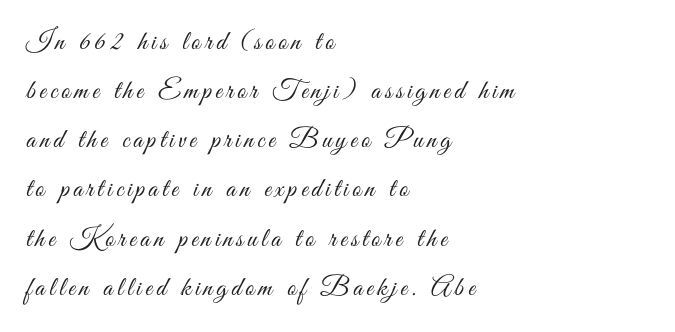
{"bold": "no", "underline": "no", "align": "left", "line_spacing_ratio": 1.82, "glyph_px": 27}
